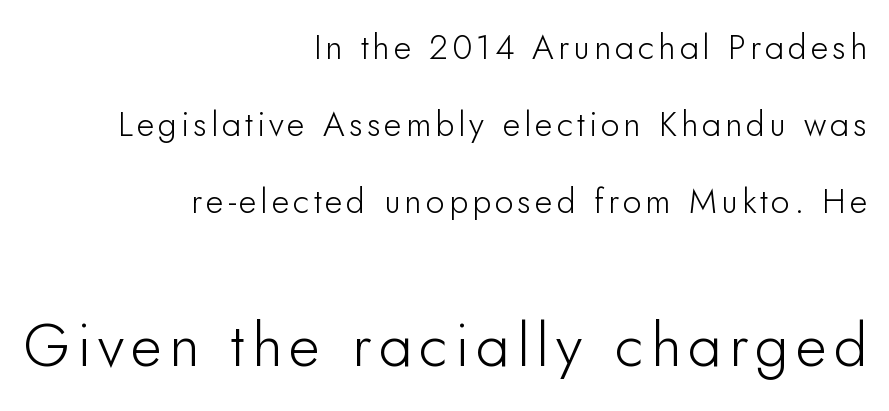
{"serif": "no", "italic": "no", "width": "normal", "stroke_contrast": "low", "x_height": "small", "monospaced": "no", "underline": "no", "align": "right", "line_spacing": "loose", "line_spacing_ratio": 2.26, "larger_block": "second", "size_ratio": 1.76, "glyph_px": 60}
